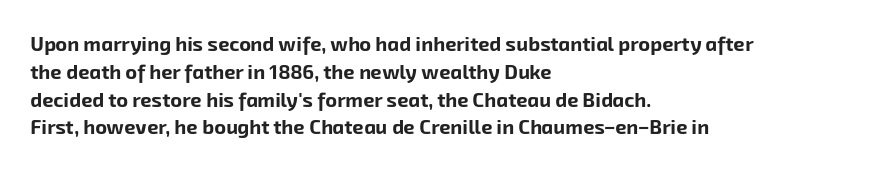
The image shows 20 px bold type; set left-aligned, normal line spacing (1.39x), normal letter spacing, not underlined.
